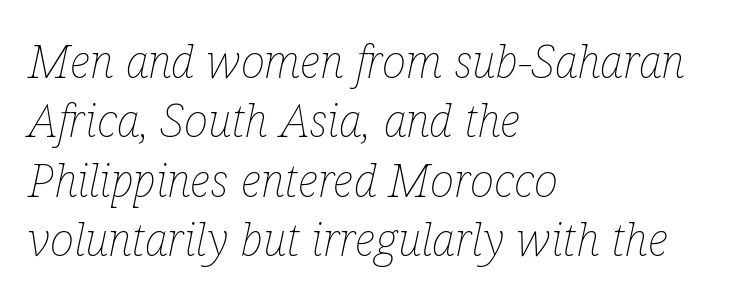
Q: Is the text bold? A: No.
Q: Is the text italic (slanted)? A: Yes, it leans right by about 12 degrees.
Q: Is the text underlined? A: No.
Q: How is the paragraph aligned? A: Left-aligned.
Q: Is the spacing between letters normal or unusually wide? A: Normal.
Q: Is the spacing between lines tight, normal or loose? A: Normal.
Q: Width (condensed, normal, or wide)? A: Condensed.
Q: Stroke contrast? A: Low.
Q: x-height? A: Medium.
Q: Monospaced? A: No.
